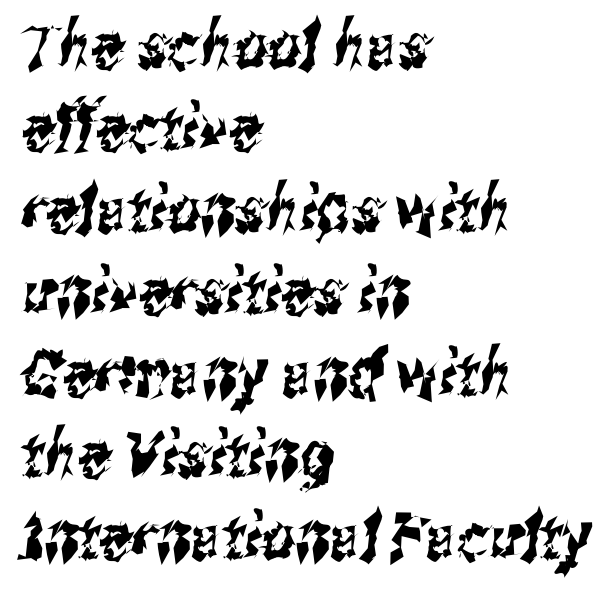
{"serif": "no", "width": "condensed", "stroke_contrast": "medium", "x_height": "medium", "monospaced": "no", "underline": "no", "align": "left", "line_spacing": "normal", "line_spacing_ratio": 1.26, "letter_spacing": "normal", "letter_spacing_em": 0.0, "glyph_px": 65}
